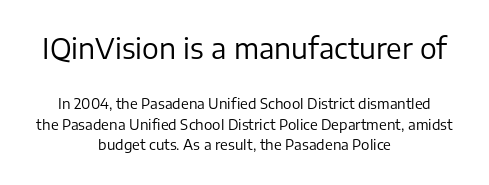
{"serif": "no", "italic": "no", "bold": "no", "weight": "regular", "width": "normal", "stroke_contrast": "low", "x_height": "medium", "monospaced": "no", "underline": "no", "align": "center", "line_spacing": "normal", "line_spacing_ratio": 1.48, "letter_spacing": "normal", "letter_spacing_em": 0.0, "larger_block": "first", "size_ratio": 2.0, "glyph_px": 28}
